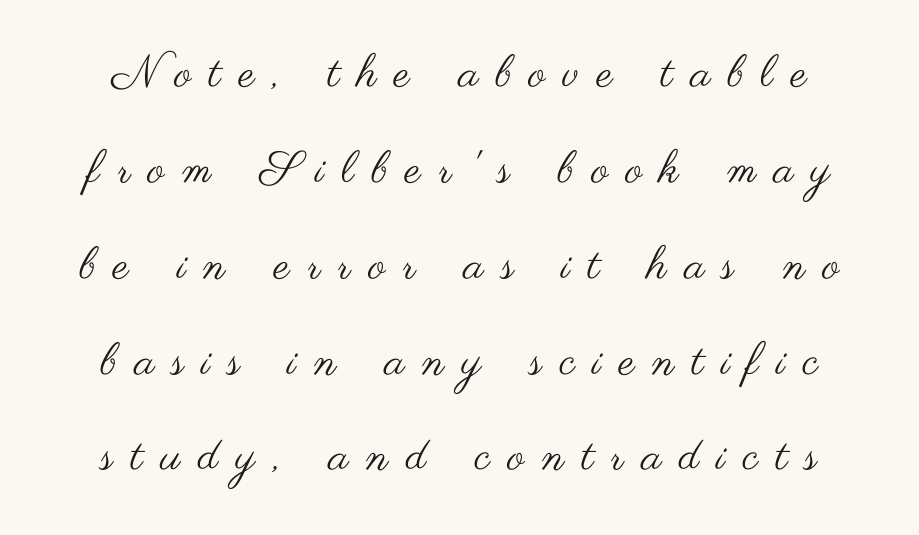
Q: Is the text bold? A: No.
Q: Is the text italic (slanted)? A: Yes.
Q: Is the typeface a serif or a sans-serif typeface? A: Sans-serif.
Q: Is the text underlined? A: No.
Q: Is the spacing between letters normal or unusually wide? A: Unusually wide.
Q: Is the spacing between lines tight, normal or loose? A: Loose.
Q: Width (condensed, normal, or wide)? A: Wide.
Q: Stroke contrast? A: Medium.
Q: x-height? A: Small.
Q: Monospaced? A: No.
